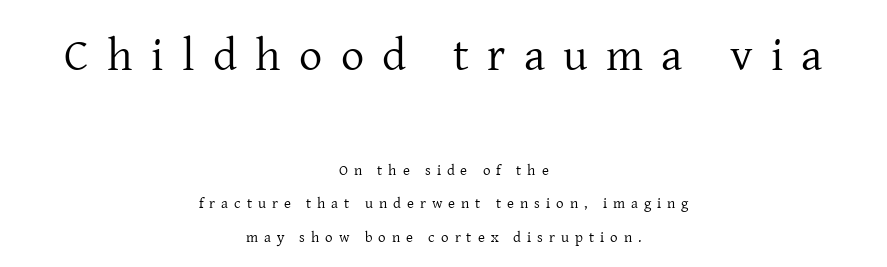
Q: Is the text bold? A: No.
Q: Is the text italic (slanted)? A: No, it is upright.
Q: Is the typeface a serif or a sans-serif typeface? A: Serif.
Q: Is the text underlined? A: No.
Q: How is the paragraph aligned? A: Centered.
Q: Is the spacing between letters normal or unusually wide? A: Unusually wide.
Q: Is the spacing between lines tight, normal or loose? A: Loose.
Q: Which block of text is set in a larger size, the first (top) or the second (bottom)? A: The first (top) one.
Q: Width (condensed, normal, or wide)? A: Normal.
Q: Stroke contrast? A: Low.
Q: x-height? A: Medium.
Q: Monospaced? A: No.
